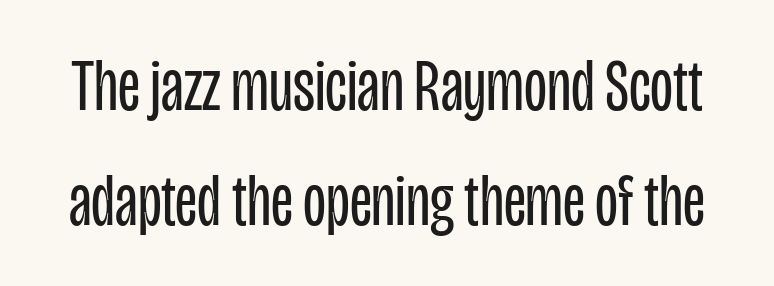
The image shows 75 px regular-weight, condensed sans-serif type, upright; set normal line spacing (1.53x), normal letter spacing, not underlined; low stroke contrast and a large x-height.
